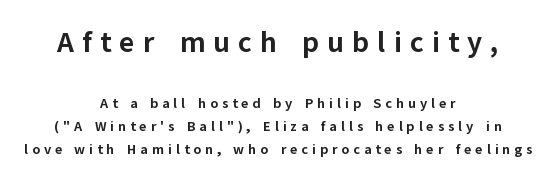
{"serif": "no", "italic": "no", "bold": "yes", "weight": "bold", "width": "normal", "stroke_contrast": "low", "x_height": "medium", "monospaced": "no", "underline": "no", "align": "center", "line_spacing": "normal", "line_spacing_ratio": 1.64, "letter_spacing": "wide", "letter_spacing_em": 0.28, "larger_block": "first", "size_ratio": 2.07, "glyph_px": 29}
